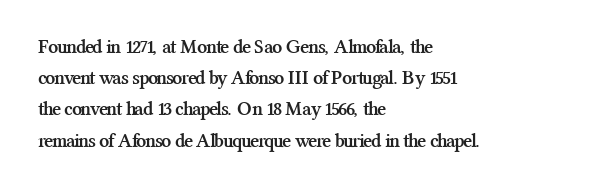
Q: Is the text bold? A: Yes.
Q: Is the text italic (slanted)? A: No, it is upright.
Q: Is the text underlined? A: No.
Q: How is the paragraph aligned? A: Left-aligned.
Q: Is the spacing between letters normal or unusually wide? A: Normal.
Q: Is the spacing between lines tight, normal or loose? A: Normal.
